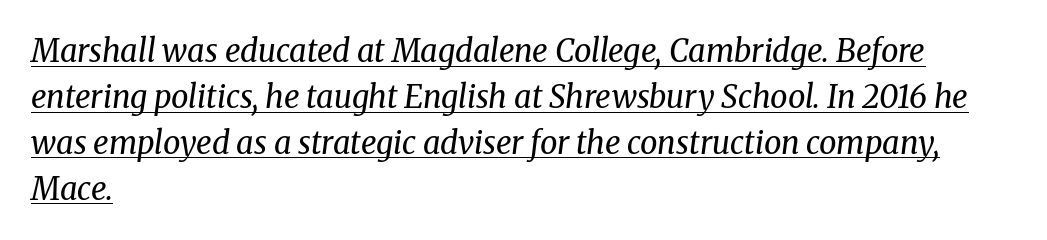
{"serif": "yes", "italic": "yes", "lean": "right", "slant_degrees": 8, "bold": "no", "weight": "regular", "width": "normal", "stroke_contrast": "medium", "x_height": "medium", "monospaced": "no", "underline": "yes", "align": "left", "line_spacing": "normal", "line_spacing_ratio": 1.48, "letter_spacing": "normal", "letter_spacing_em": 0.0, "glyph_px": 31}
